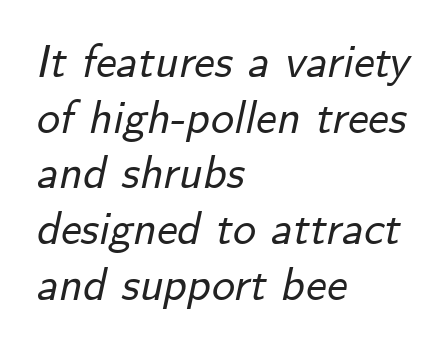
Q: Is the text italic (slanted)? A: Yes, it leans right by about 12 degrees.
Q: Is the text underlined? A: No.
Q: How is the paragraph aligned? A: Left-aligned.
Q: Is the spacing between letters normal or unusually wide? A: Normal.
Q: Width (condensed, normal, or wide)? A: Normal.
Q: Stroke contrast? A: Low.
Q: x-height? A: Small.
Q: Monospaced? A: No.
